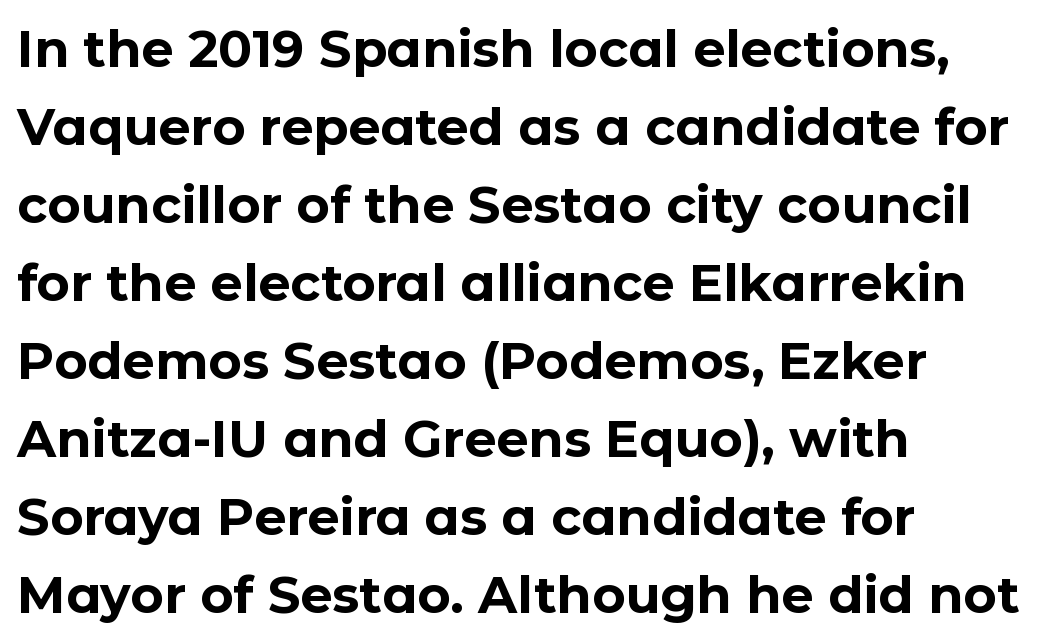
The image shows 51 px bold sans-serif type, upright; set left-aligned, normal line spacing (1.53x), normal letter spacing, not underlined; low stroke contrast and a medium x-height.
